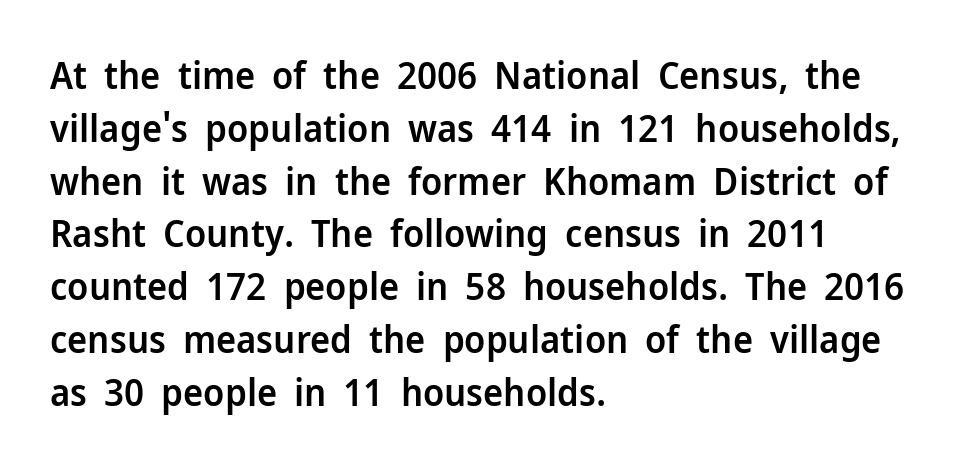
The image shows 38 px semibold sans-serif type, upright; set left-aligned, normal line spacing (1.39x), normal letter spacing, not underlined; low stroke contrast and a medium x-height.
